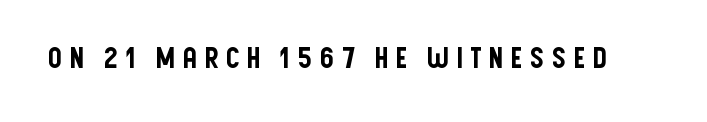
The image shows 28 px condensed sans-serif type, upright; set unusually wide letter spacing (+0.24 em), not underlined; low stroke contrast and a large x-height.
